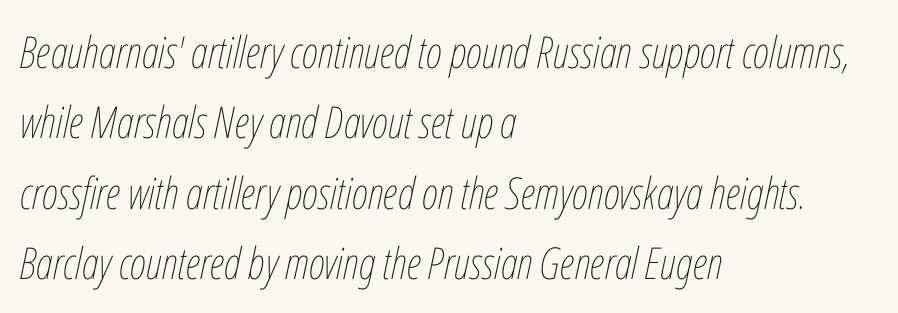
Q: Is the text bold? A: No.
Q: Is the text italic (slanted)? A: Yes, it leans right by about 12 degrees.
Q: Is the text underlined? A: No.
Q: How is the paragraph aligned? A: Left-aligned.
Q: Is the spacing between letters normal or unusually wide? A: Normal.
Q: Is the spacing between lines tight, normal or loose? A: Normal.
Q: Width (condensed, normal, or wide)? A: Condensed.
Q: Stroke contrast? A: Low.
Q: x-height? A: Medium.
Q: Monospaced? A: No.
